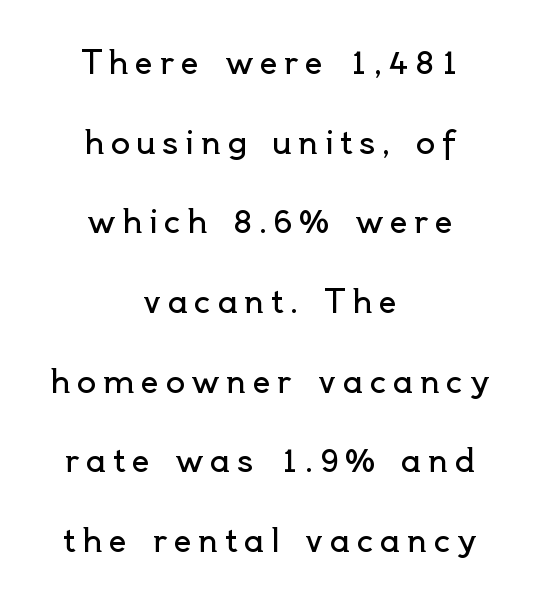
The image shows 32 px regular-weight sans-serif type, upright; set centered, loose line spacing (2.49x), unusually wide letter spacing (+0.2 em), not underlined; a small x-height.
